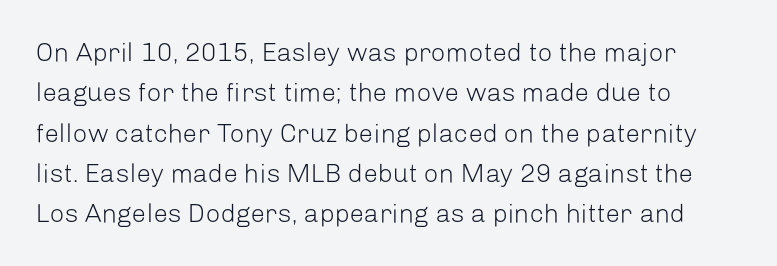
{"italic": "no", "bold": "no", "underline": "no", "line_spacing": "normal", "line_spacing_ratio": 1.55, "letter_spacing": "normal", "letter_spacing_em": 0.0, "glyph_px": 26}
